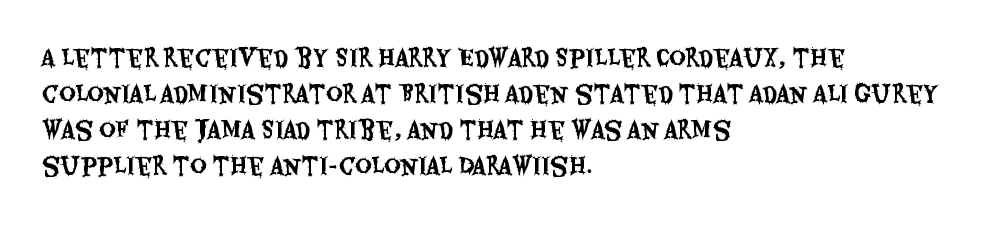
Regular leading. Check under the words: just untouched page. The type is set solid horizontally, with unmodified tracking. The paragraph has a hard left edge and a soft right edge.
